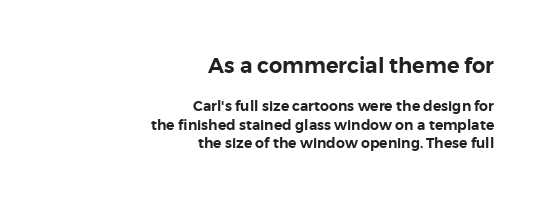
Designer's note — italics off, roman on. The passage shown has conventional tracking throughout. Has an underline been added? It has not. Every row of glyphs terminates at an identical x-position on the right. Summary of vertical rhythm: regular, with standard interline spacing. The more generous point size was reserved for the upper chunk.
